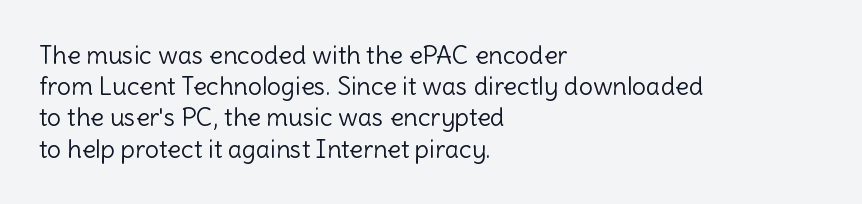
{"italic": "no", "bold": "no", "underline": "no", "align": "left", "line_spacing": "normal", "line_spacing_ratio": 1.25, "letter_spacing": "normal", "letter_spacing_em": 0.0, "glyph_px": 25}
